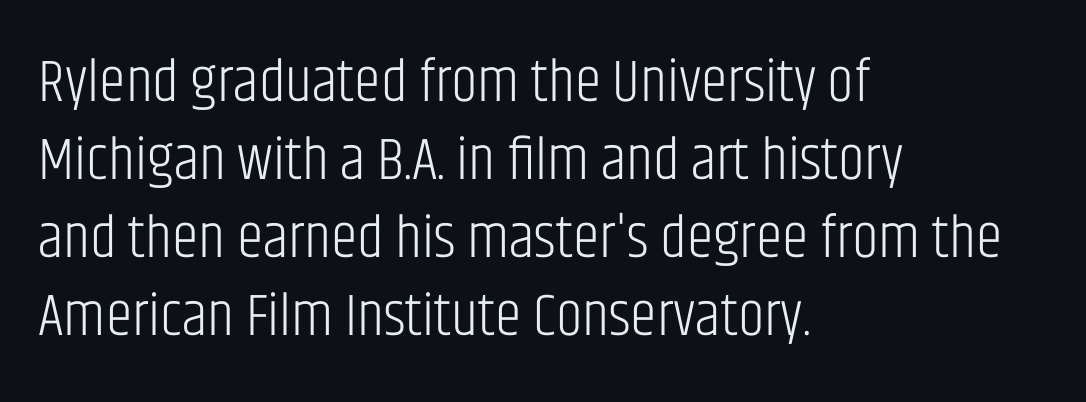
The image shows 60 px light, condensed sans-serif type, upright; set left-aligned, normal line spacing (1.3x), normal letter spacing, not underlined; low stroke contrast and a large x-height.
